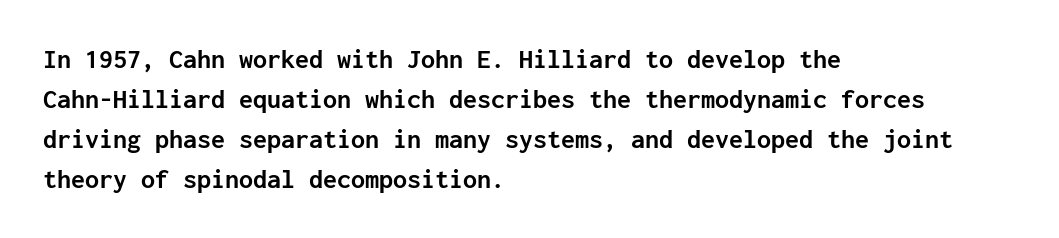
This sample uses a sans-serif face. Students, this is bold: see how much ink each stroke carries. Leading: standard. Looks like terminal output: every glyph gets an equal slot. The font's upright variant was chosen for this text. The paragraph shown leans on its left margin.
